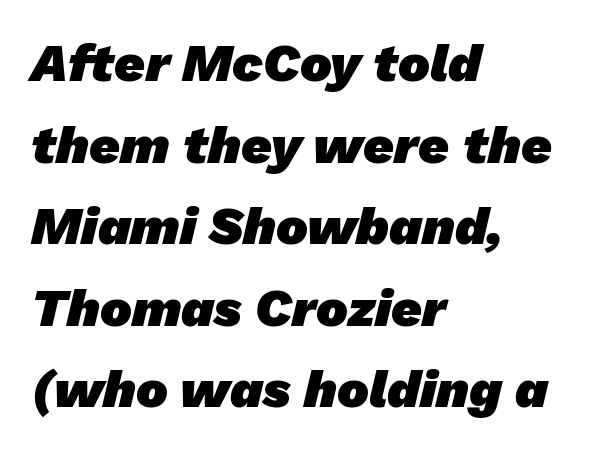
{"serif": "no", "bold": "yes", "weight": "heavy", "width": "normal", "stroke_contrast": "low", "x_height": "medium", "monospaced": "no", "underline": "no", "align": "left", "line_spacing": "normal", "line_spacing_ratio": 1.54, "letter_spacing": "normal", "letter_spacing_em": 0.0, "glyph_px": 53}
